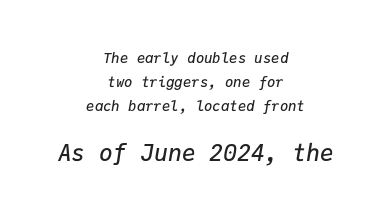
{"italic": "yes", "lean": "right", "slant_degrees": 9, "bold": "semi", "underline": "no", "align": "center", "line_spacing_ratio": 1.71, "letter_spacing": "normal", "letter_spacing_em": 0.0, "larger_block": "second", "size_ratio": 1.64, "glyph_px": 23}
